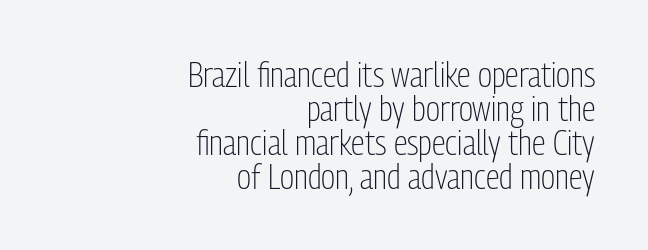
Q: Is the text bold? A: No.
Q: Is the text italic (slanted)? A: No, it is upright.
Q: Is the typeface a serif or a sans-serif typeface? A: Sans-serif.
Q: Is the text underlined? A: No.
Q: How is the paragraph aligned? A: Right-aligned.
Q: Is the spacing between letters normal or unusually wide? A: Normal.
Q: Is the spacing between lines tight, normal or loose? A: Tight.
Q: Width (condensed, normal, or wide)? A: Condensed.
Q: Stroke contrast? A: Low.
Q: x-height? A: Medium.
Q: Monospaced? A: No.
